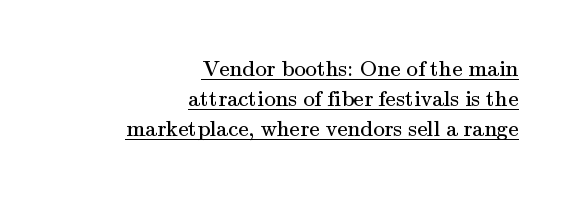
Is the block centered? No — it sits flush against the right margin. No italicization has been applied; the sample stays upright. Look at the tracking — it's just the regular setting, nothing added. The passage shown stacks its lines at a standard gap.
